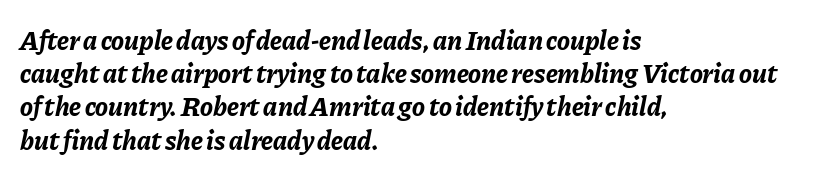
Q: Is the text bold? A: Yes.
Q: Is the text italic (slanted)? A: Yes, it leans right by about 11 degrees.
Q: Is the text underlined? A: No.
Q: How is the paragraph aligned? A: Left-aligned.
Q: Is the spacing between letters normal or unusually wide? A: Normal.
